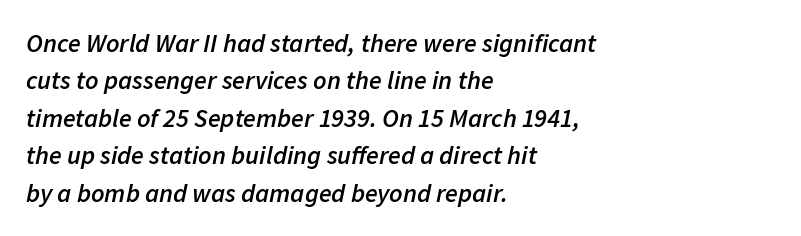
{"italic": "yes", "lean": "right", "slant_degrees": 11, "bold": "semi", "underline": "no", "align": "left", "line_spacing": "normal", "line_spacing_ratio": 1.44, "letter_spacing": "normal", "letter_spacing_em": 0.0, "glyph_px": 26}
